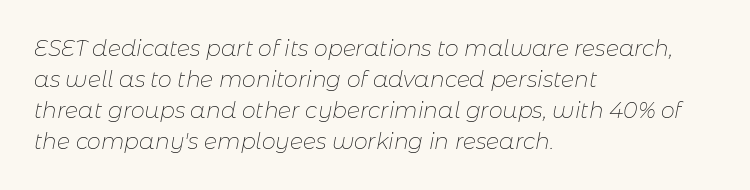
Reading down the column, the eye jumps a familiar distance to each next line. Default kerning and tracking; the words read as compact shapes. All the whitespace from short lines collects on the right. The area under the type is left untouched. Notice how the stems are inclined rather than vertical — that's the hallmark of italics. This is not heavy type; no bold has been used.
